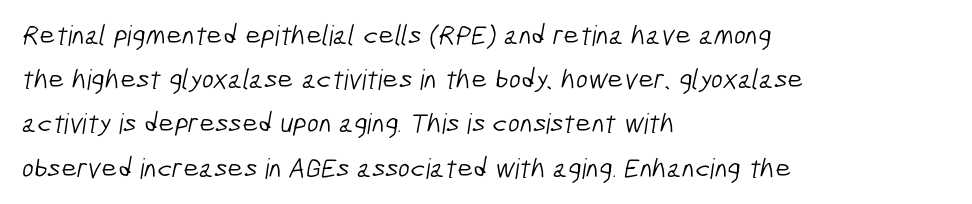
The image shows 28 px light, condensed sans-serif type; set left-aligned, normal line spacing (1.58x), normal letter spacing, not underlined; low stroke contrast and a medium x-height.
